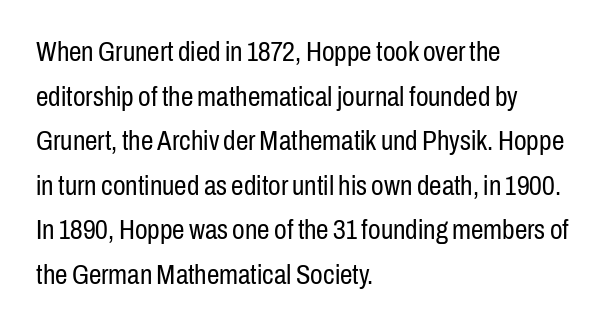
Q: Is the text bold? A: No.
Q: Is the text italic (slanted)? A: No, it is upright.
Q: Is the typeface a serif or a sans-serif typeface? A: Sans-serif.
Q: Is the text underlined? A: No.
Q: How is the paragraph aligned? A: Left-aligned.
Q: Is the spacing between letters normal or unusually wide? A: Normal.
Q: Is the spacing between lines tight, normal or loose? A: Normal.
Q: Width (condensed, normal, or wide)? A: Condensed.
Q: Stroke contrast? A: Low.
Q: x-height? A: Medium.
Q: Monospaced? A: No.
